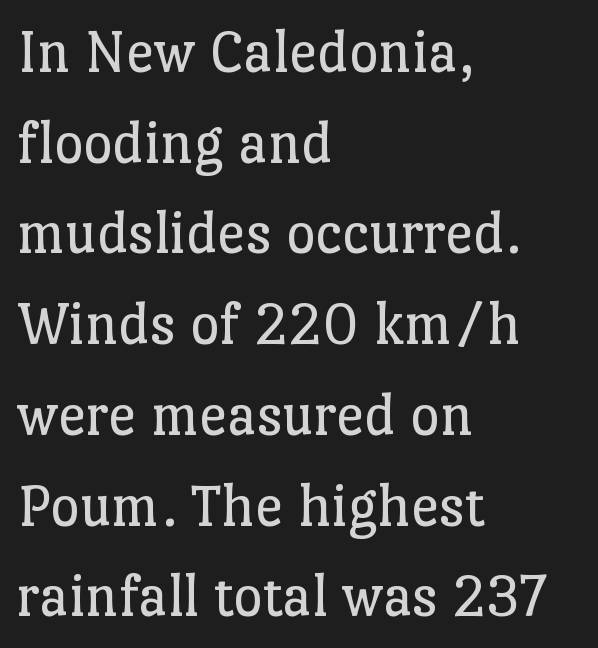
The image shows 63 px regular-weight serif type, upright; set left-aligned, normal line spacing (1.44x), normal letter spacing, not underlined; low stroke contrast and a medium x-height.
